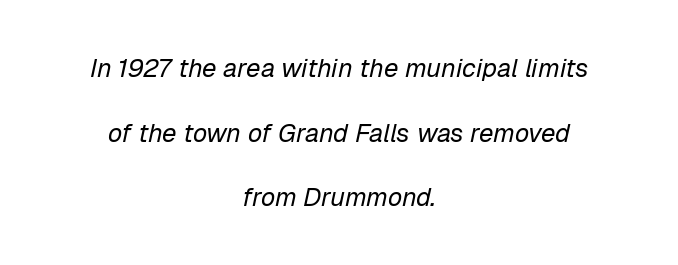
The image shows 26 px text type, italic (leaning right); set centered, loose line spacing (2.49x), normal letter spacing, not underlined.
